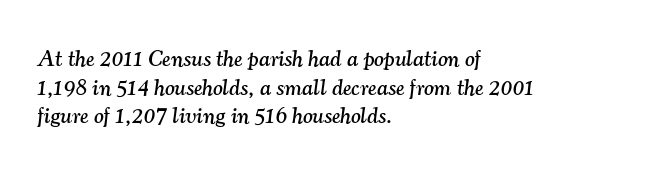
Q: Is the text italic (slanted)? A: Yes, it leans right by about 7 degrees.
Q: Is the text underlined? A: No.
Q: How is the paragraph aligned? A: Left-aligned.
Q: Is the spacing between letters normal or unusually wide? A: Normal.
